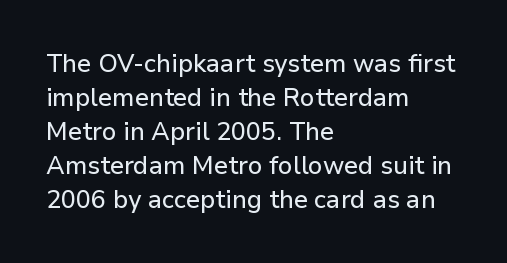
These lines were composed using upright roman letters. Line beginnings align vertically; line endings do not. Quick note: underline off. Nobody touched the tracking dial on this one. Leading matches the norm, producing a regular column.
